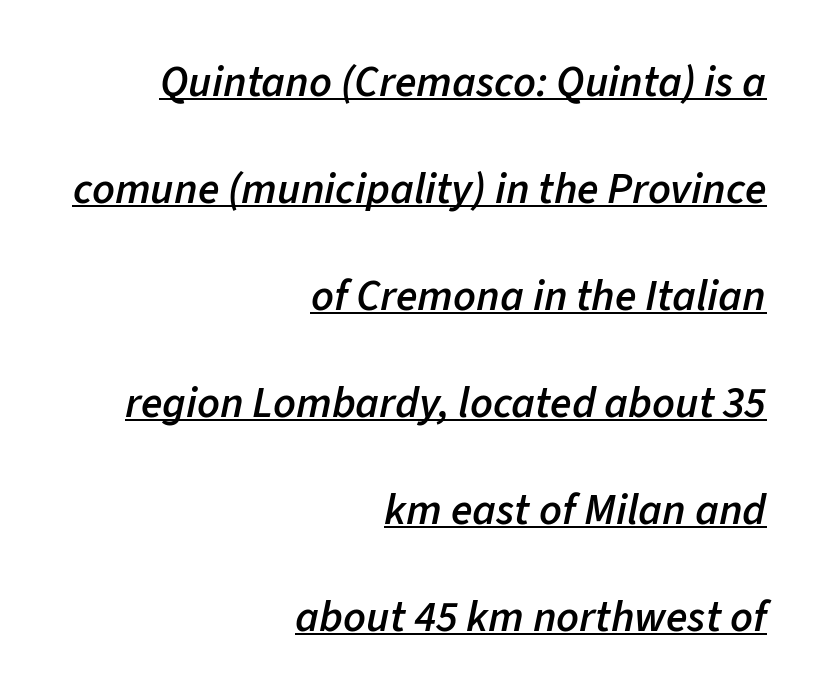
{"italic": "yes", "lean": "right", "slant_degrees": 11, "bold": "semi", "weight": "semibold", "width": "normal", "stroke_contrast": "low", "x_height": "medium", "monospaced": "no", "underline": "yes", "align": "right", "line_spacing": "loose", "line_spacing_ratio": 2.43, "letter_spacing": "normal", "letter_spacing_em": 0.0, "glyph_px": 44}
